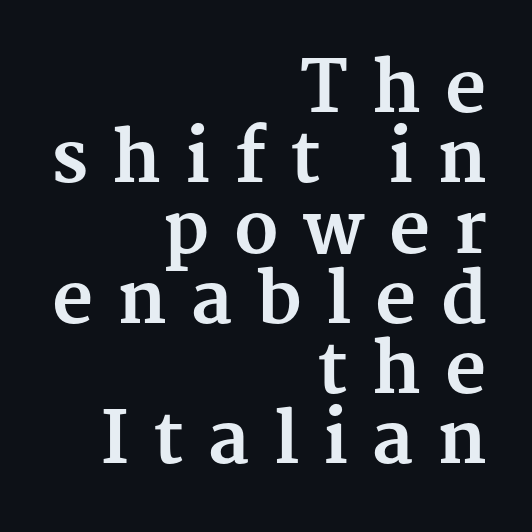
The image shows 71 px bold serif type, upright; set right-aligned, tight line spacing (0.99x), unusually wide letter spacing (+0.34 em), not underlined; medium stroke contrast and a medium x-height.
